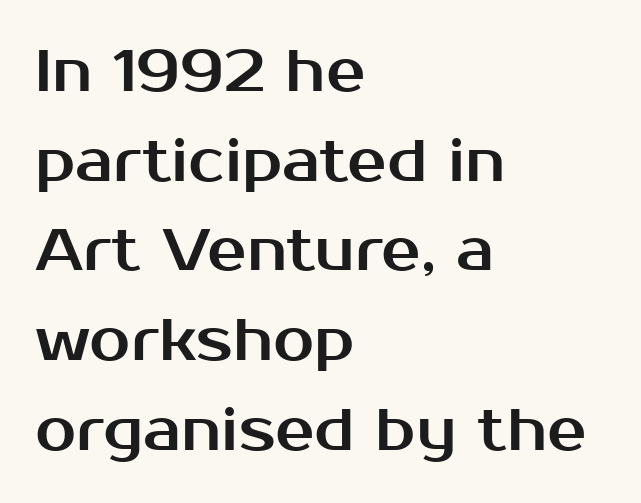
{"serif": "no", "italic": "no", "width": "normal", "stroke_contrast": "medium", "x_height": "medium", "monospaced": "no", "underline": "no", "align": "left", "line_spacing": "normal", "line_spacing_ratio": 1.52, "letter_spacing": "normal", "letter_spacing_em": 0.0, "glyph_px": 59}
